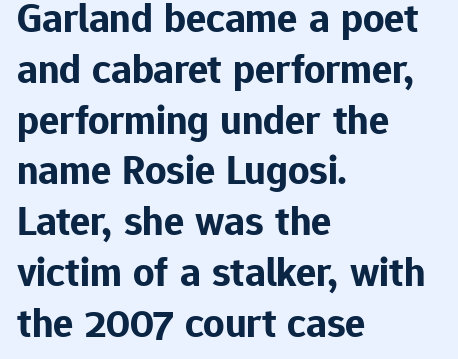
The image shows 42 px bold sans-serif type, upright; set left-aligned, line spacing 1.21x, normal letter spacing, not underlined; low stroke contrast and a medium x-height.
